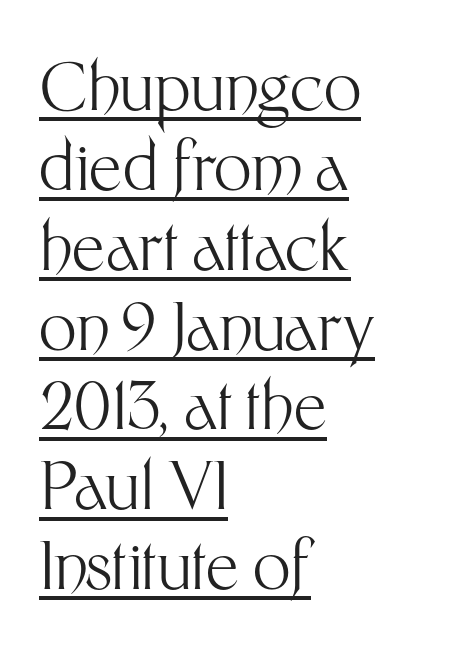
The image shows 66 px light sans-serif type, upright; set left-aligned, line spacing 1.21x, normal letter spacing, underlined; medium stroke contrast and a medium x-height.
